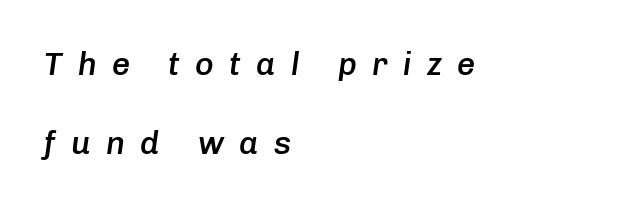
Characters follow at a spacing far wider than the type designer built in. Every character sits at an angle, as italics do. Loosely led — the rows are spread out. The paragraph shown leans on its left margin.
